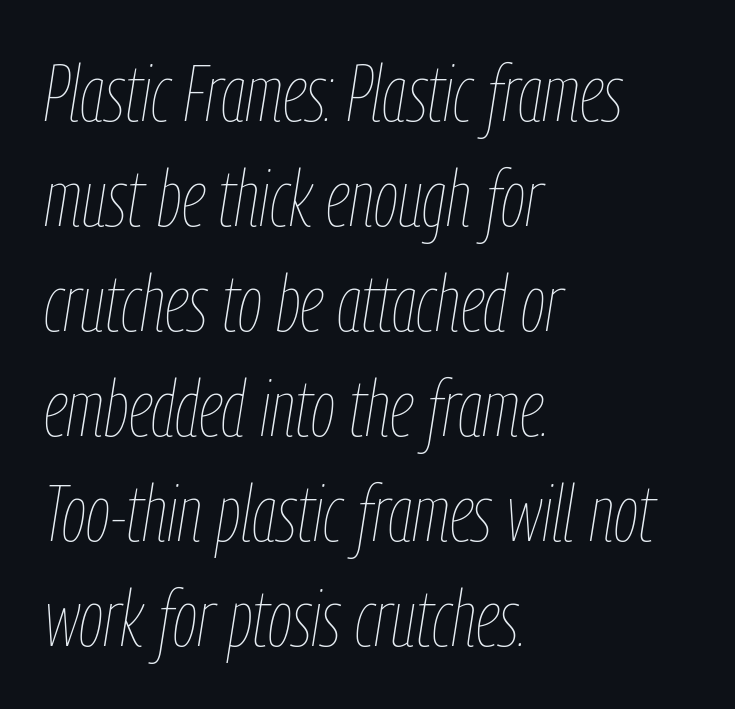
The rendering anchors every line to the left-hand side. The passage shown is not bold in any degree. Posture: slanted. A clean baseline with only descenders dipping below it. Students, observe: this is what conventionally led text looks like.
